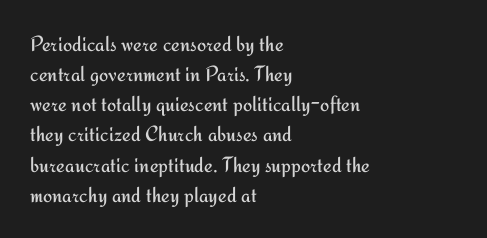
The letterforms sit shoulder to shoulder at normal distance. The space directly below the letters is spotless. Counters stay open thanks to moderate or lighter strokes. The vertical gap from one line to the next is medium. Ascenders rise straight up at ninety degrees. The ragged edge is on the right, which tells us the setting is flush left.
